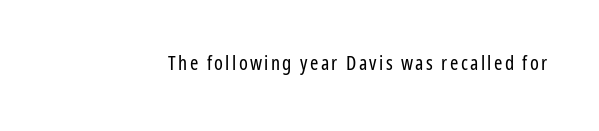
{"italic": "no", "bold": "no", "underline": "no", "glyph_px": 20}
